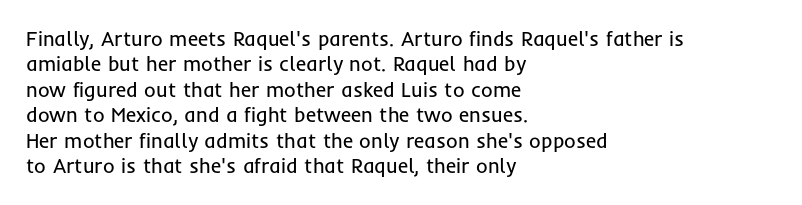
The rows are spaced the way most documents space them. Weight: in the light-to-regular range. Each word holds together tightly as a unit, with standard inter-letter gaps. Nobody drew a line under any word here.
